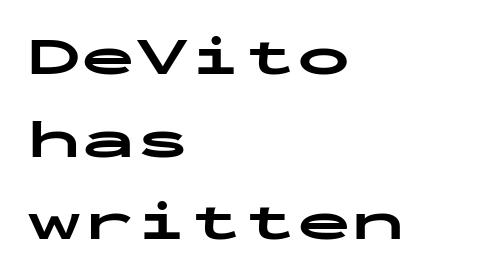
{"serif": "no", "italic": "no", "bold": "yes", "weight": "bold", "width": "wide", "stroke_contrast": "low", "x_height": "medium", "monospaced": "yes", "underline": "no", "align": "left", "line_spacing": "normal", "line_spacing_ratio": 1.53, "letter_spacing": "normal", "letter_spacing_em": 0.0, "glyph_px": 54}
